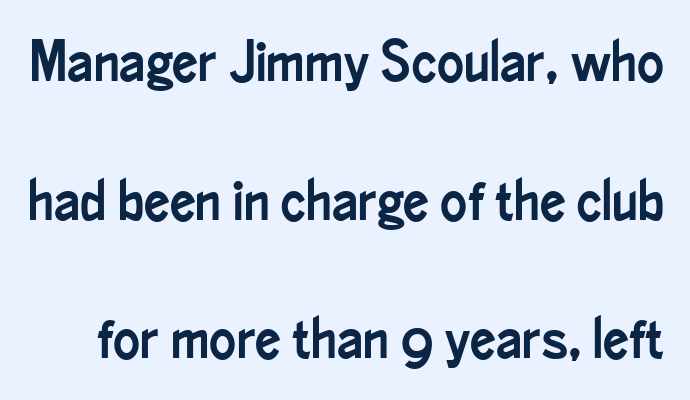
Q: Is the text italic (slanted)? A: No, it is upright.
Q: Is the typeface a serif or a sans-serif typeface? A: Sans-serif.
Q: Is the text underlined? A: No.
Q: Is the spacing between letters normal or unusually wide? A: Normal.
Q: Is the spacing between lines tight, normal or loose? A: Loose.
Q: Width (condensed, normal, or wide)? A: Condensed.
Q: Stroke contrast? A: Low.
Q: x-height? A: Small.
Q: Monospaced? A: No.
